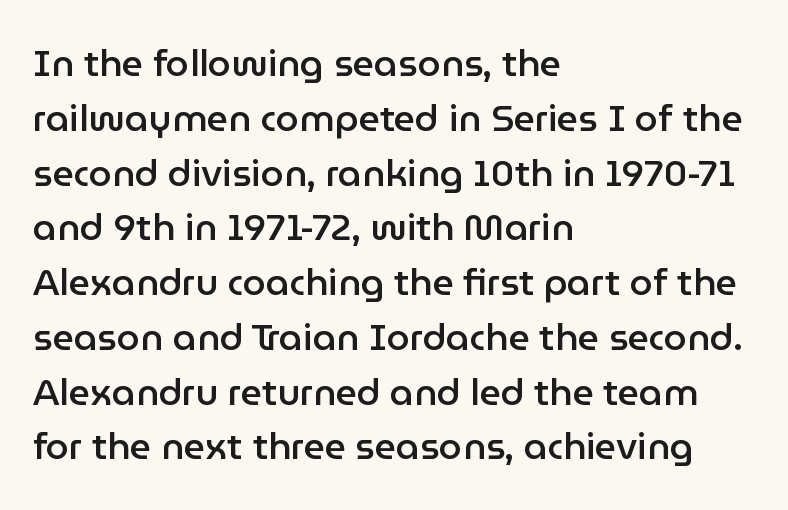
Q: Is the text bold? A: Semi-bold.
Q: Is the text italic (slanted)? A: No, it is upright.
Q: Is the typeface a serif or a sans-serif typeface? A: Sans-serif.
Q: Is the text underlined? A: No.
Q: How is the paragraph aligned? A: Left-aligned.
Q: Is the spacing between letters normal or unusually wide? A: Normal.
Q: Is the spacing between lines tight, normal or loose? A: Normal.
Q: Width (condensed, normal, or wide)? A: Normal.
Q: Stroke contrast? A: Low.
Q: x-height? A: Medium.
Q: Monospaced? A: No.
